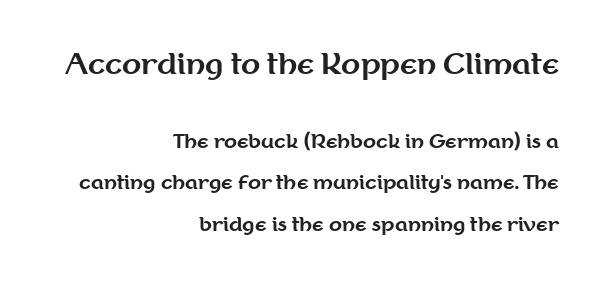
{"serif": "no", "italic": "no", "bold": "yes", "weight": "bold", "width": "normal", "stroke_contrast": "medium", "x_height": "medium", "monospaced": "no", "underline": "no", "align": "right", "line_spacing": "loose", "line_spacing_ratio": 2.17, "letter_spacing": "normal", "letter_spacing_em": 0.0, "larger_block": "first", "size_ratio": 1.47, "glyph_px": 28}
